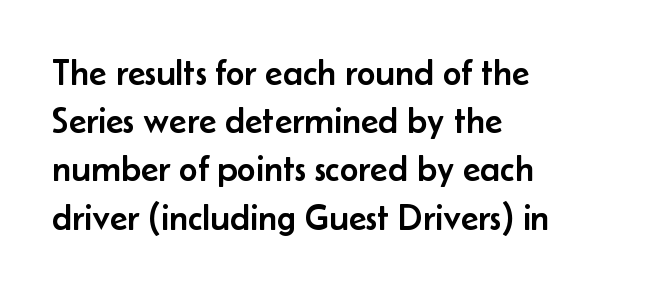
The lettering stays uniformly vertical, giving the passage a roman look. The passage shown is not underscored anywhere. A typesetter would call this proportional, since set widths differ per character. Observe the ordinary spacing: letters are neighbours, not strangers. In terms of leading, this rendering sits right in the middle. Alignment: flush left.
